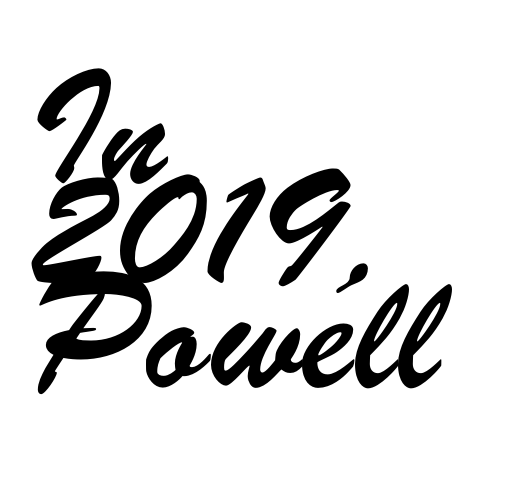
Q: Is the typeface a serif or a sans-serif typeface? A: Sans-serif.
Q: Is the text underlined? A: No.
Q: How is the paragraph aligned? A: Left-aligned.
Q: Is the spacing between letters normal or unusually wide? A: Normal.
Q: Is the spacing between lines tight, normal or loose? A: Normal.
Q: Width (condensed, normal, or wide)? A: Condensed.
Q: Stroke contrast? A: Low.
Q: x-height? A: Small.
Q: Monospaced? A: No.
